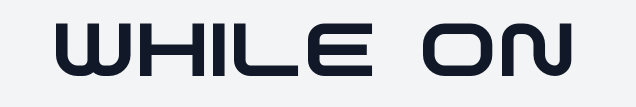
Q: Is the typeface a serif or a sans-serif typeface? A: Sans-serif.
Q: Is the text underlined? A: No.
Q: Is the spacing between letters normal or unusually wide? A: Normal.
Q: Width (condensed, normal, or wide)? A: Wide.
Q: Stroke contrast? A: Low.
Q: x-height? A: Large.
Q: Monospaced? A: No.
